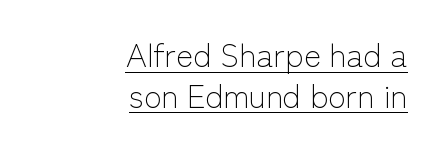
{"serif": "no", "italic": "no", "bold": "no", "weight": "light", "width": "normal", "stroke_contrast": "low", "x_height": "medium", "monospaced": "no", "underline": "yes", "align": "right", "line_spacing": "normal", "line_spacing_ratio": 1.27, "letter_spacing": "normal", "letter_spacing_em": 0.0, "glyph_px": 32}
